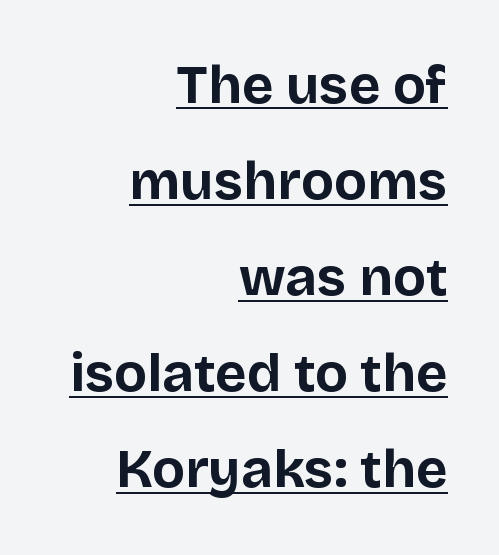
Q: Is the text bold? A: Yes.
Q: Is the text italic (slanted)? A: No, it is upright.
Q: Is the typeface a serif or a sans-serif typeface? A: Sans-serif.
Q: Is the text underlined? A: Yes.
Q: How is the paragraph aligned? A: Right-aligned.
Q: Is the spacing between letters normal or unusually wide? A: Normal.
Q: Width (condensed, normal, or wide)? A: Normal.
Q: Stroke contrast? A: Low.
Q: x-height? A: Large.
Q: Monospaced? A: No.
